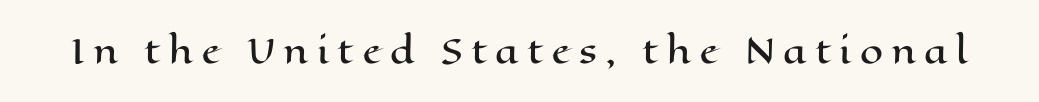
The image shows 33 px wide type, upright; set unusually wide letter spacing (+0.25 em), not underlined; high stroke contrast and a medium x-height.
